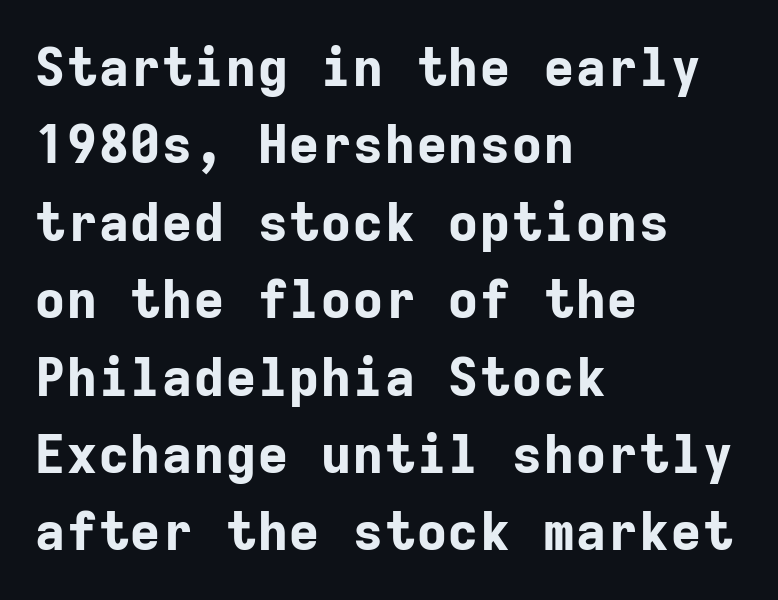
Q: Is the text bold? A: Yes.
Q: Is the text italic (slanted)? A: No, it is upright.
Q: Is the typeface a serif or a sans-serif typeface? A: Sans-serif.
Q: Is the text underlined? A: No.
Q: How is the paragraph aligned? A: Left-aligned.
Q: Is the spacing between letters normal or unusually wide? A: Normal.
Q: Is the spacing between lines tight, normal or loose? A: Normal.
Q: Width (condensed, normal, or wide)? A: Normal.
Q: Stroke contrast? A: Low.
Q: x-height? A: Medium.
Q: Monospaced? A: Yes.
